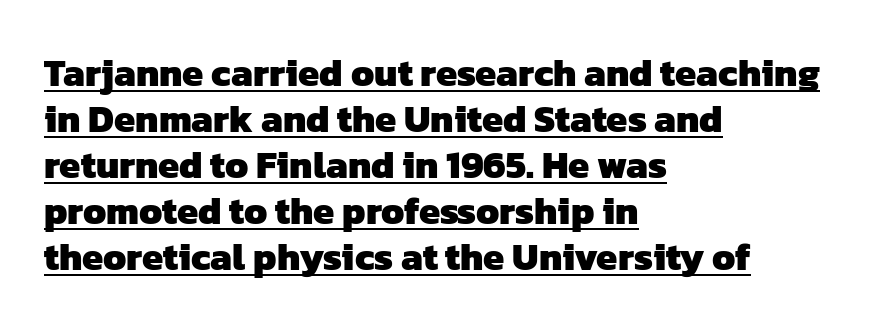
{"serif": "no", "bold": "yes", "weight": "heavy", "width": "normal", "stroke_contrast": "low", "x_height": "medium", "monospaced": "no", "underline": "yes", "align": "left", "line_spacing_ratio": 1.21, "letter_spacing": "normal", "letter_spacing_em": 0.0, "glyph_px": 38}
